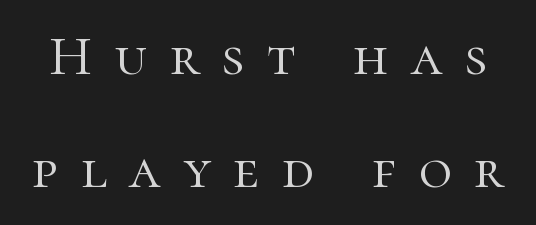
The image shows 57 px light serif type, upright; set loose line spacing (1.98x), unusually wide letter spacing (+0.39 em), not underlined; high stroke contrast and a medium x-height.
